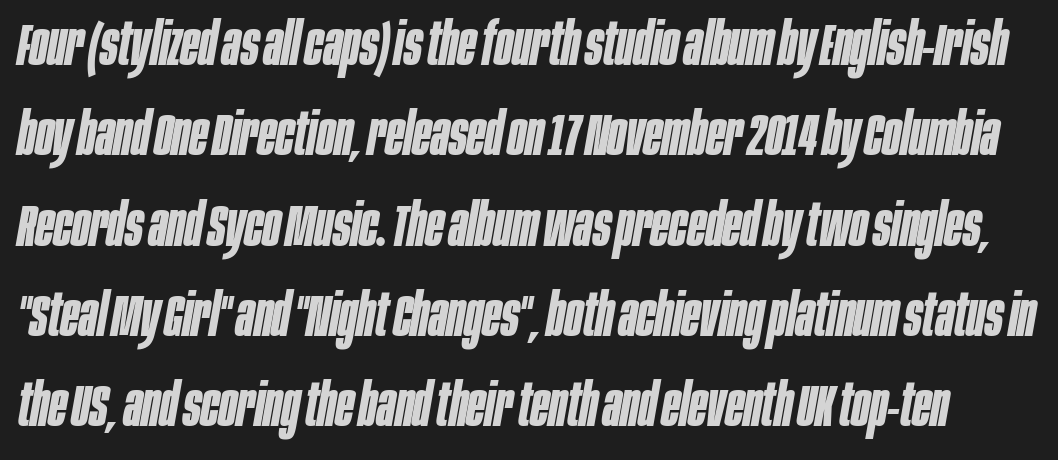
Regarding leading, the lines here are spaced in the standard way. The passage shown is typed in a proportional face where columns would drift. The horizontal fit of the characters is conventional and even. Rule under the text: the space is simply empty.
